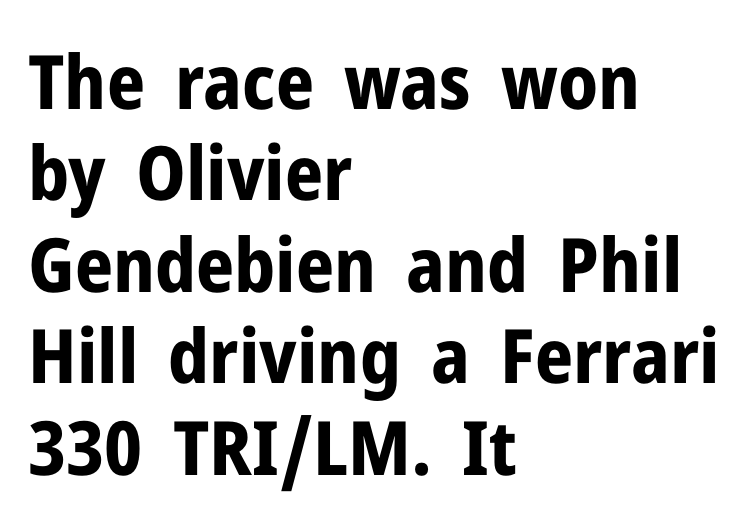
Q: Is the text bold? A: Yes.
Q: Is the text italic (slanted)? A: No, it is upright.
Q: Is the typeface a serif or a sans-serif typeface? A: Sans-serif.
Q: Is the text underlined? A: No.
Q: How is the paragraph aligned? A: Left-aligned.
Q: Is the spacing between letters normal or unusually wide? A: Normal.
Q: Width (condensed, normal, or wide)? A: Normal.
Q: Stroke contrast? A: Low.
Q: x-height? A: Medium.
Q: Monospaced? A: No.
